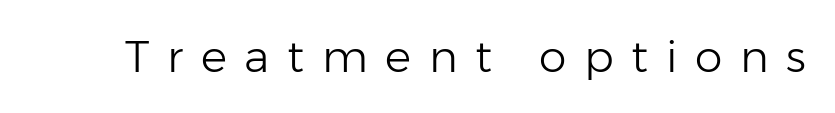
The image shows 44 px light sans-serif type, upright; set unusually wide letter spacing (+0.4 em), not underlined; low stroke contrast and a medium x-height.
